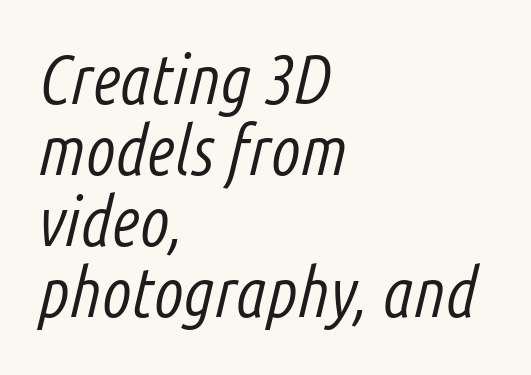
The image shows 69 px light, condensed type, italic (leaning right); set left-aligned, tight line spacing (1.03x), normal letter spacing, not underlined; low stroke contrast and a medium x-height.
